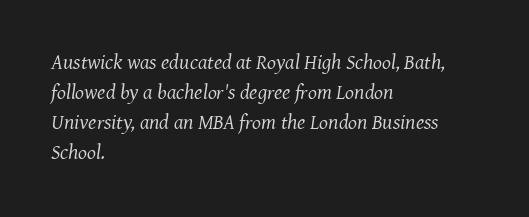
The image shows 21 px text type, italic (leaning right); set left-aligned, normal line spacing (1.43x), normal letter spacing, not underlined.
